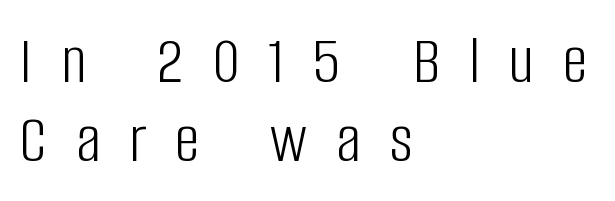
Q: Is the text bold? A: No.
Q: Is the text italic (slanted)? A: No, it is upright.
Q: Is the typeface a serif or a sans-serif typeface? A: Sans-serif.
Q: Is the text underlined? A: No.
Q: How is the paragraph aligned? A: Left-aligned.
Q: Is the spacing between letters normal or unusually wide? A: Unusually wide.
Q: Is the spacing between lines tight, normal or loose? A: Tight.
Q: Width (condensed, normal, or wide)? A: Condensed.
Q: Stroke contrast? A: Low.
Q: x-height? A: Large.
Q: Monospaced? A: No.
